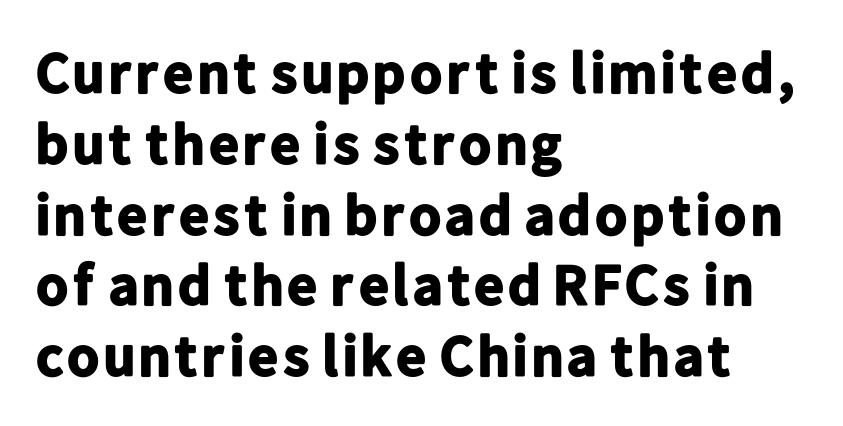
The image shows 58 px bold sans-serif type, upright; set left-aligned, line spacing 1.22x, normal letter spacing, not underlined; low stroke contrast and a medium x-height.
